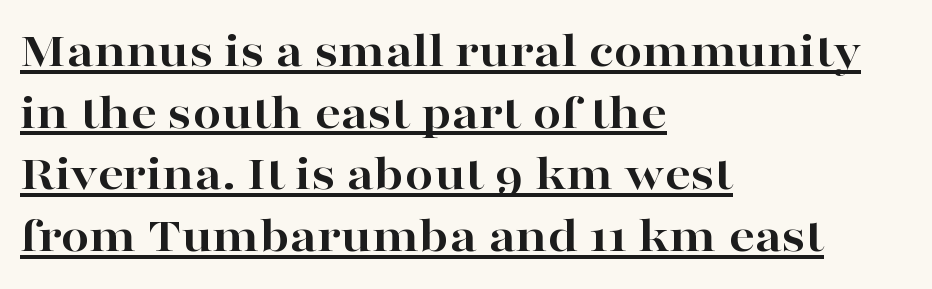
Q: Is the text bold? A: Yes.
Q: Is the text italic (slanted)? A: No, it is upright.
Q: Is the typeface a serif or a sans-serif typeface? A: Serif.
Q: Is the text underlined? A: Yes.
Q: How is the paragraph aligned? A: Left-aligned.
Q: Is the spacing between letters normal or unusually wide? A: Normal.
Q: Width (condensed, normal, or wide)? A: Wide.
Q: Stroke contrast? A: High.
Q: x-height? A: Medium.
Q: Monospaced? A: No.
